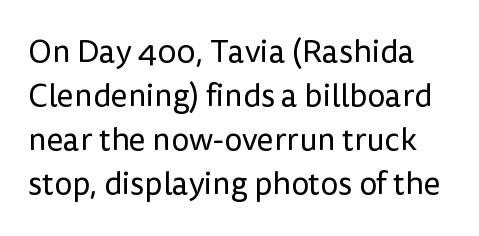
{"serif": "no", "italic": "no", "bold": "no", "weight": "regular", "width": "normal", "stroke_contrast": "low", "x_height": "medium", "monospaced": "no", "underline": "no", "line_spacing": "normal", "line_spacing_ratio": 1.37, "letter_spacing": "normal", "letter_spacing_em": 0.0, "glyph_px": 32}
